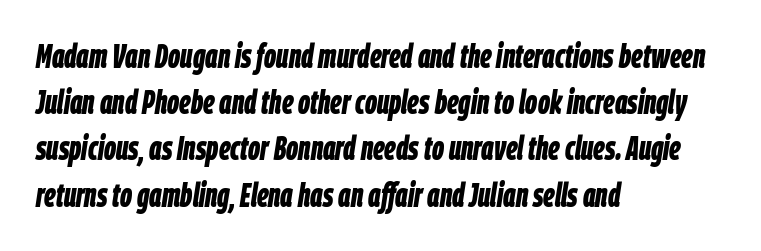
Q: Is the text bold? A: Yes.
Q: Is the text italic (slanted)? A: Yes, it leans right by about 9 degrees.
Q: Is the text underlined? A: No.
Q: How is the paragraph aligned? A: Left-aligned.
Q: Is the spacing between letters normal or unusually wide? A: Normal.
Q: Is the spacing between lines tight, normal or loose? A: Normal.
Q: Width (condensed, normal, or wide)? A: Condensed.
Q: Stroke contrast? A: Low.
Q: x-height? A: Large.
Q: Monospaced? A: No.
